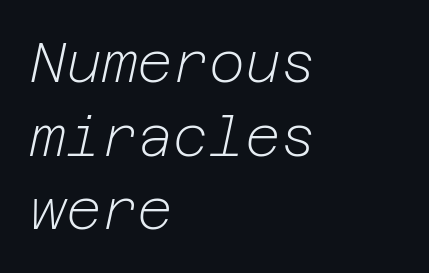
The image shows 55 px light type, italic (leaning right); set left-aligned, normal line spacing (1.34x), normal letter spacing, not underlined; low stroke contrast and a medium x-height.
